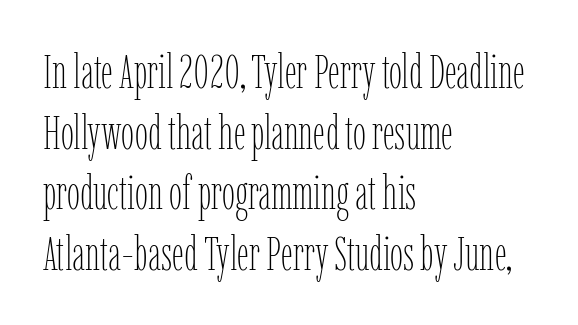
The image shows 47 px thin, condensed type, upright; set left-aligned, normal line spacing (1.29x), normal letter spacing, not underlined; low stroke contrast and a medium x-height.
